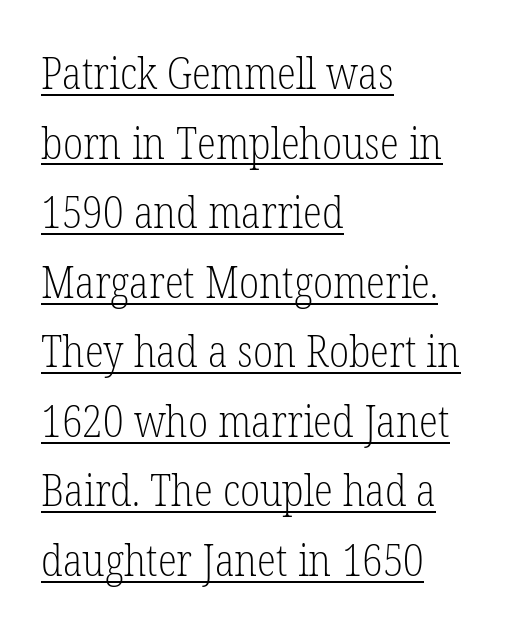
The image shows 44 px light, condensed serif type, upright; set left-aligned, normal line spacing (1.58x), normal letter spacing, underlined; low stroke contrast and a medium x-height.
